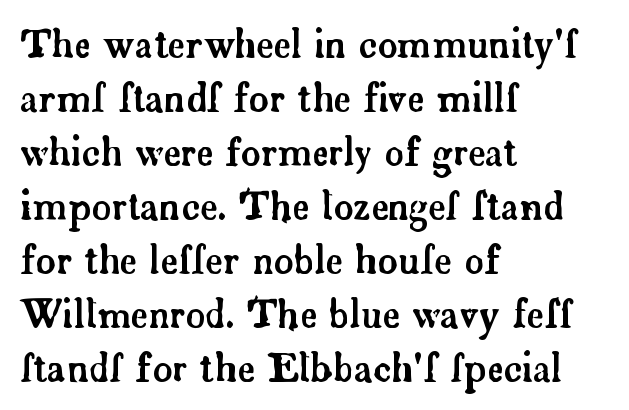
{"serif": "yes", "italic": "no", "width": "normal", "stroke_contrast": "low", "x_height": "small", "monospaced": "no", "underline": "no", "align": "left", "line_spacing": "normal", "line_spacing_ratio": 1.42, "letter_spacing": "normal", "letter_spacing_em": 0.0, "glyph_px": 38}
